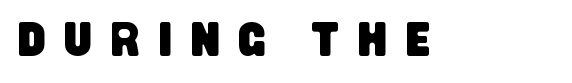
{"serif": "no", "width": "condensed", "stroke_contrast": "low", "x_height": "large", "monospaced": "no", "underline": "no", "letter_spacing": "wide", "letter_spacing_em": 0.38, "glyph_px": 48}
